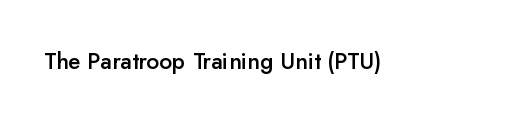
No extra tracking has been applied to these lines. The area under the type is left untouched. Weight: semibold (demi). If you drew a line through each stem, it would be perfectly vertical.
